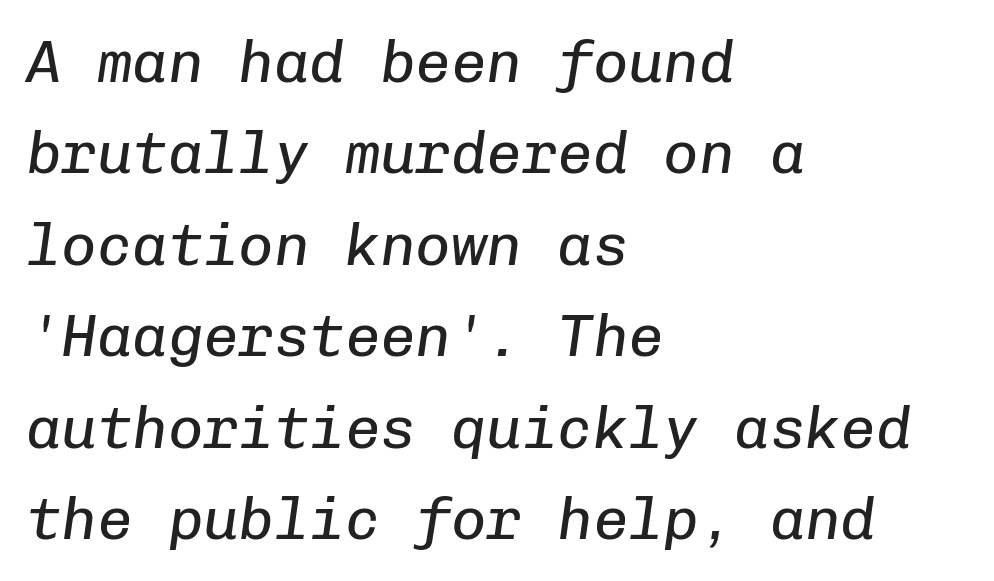
The image shows 59 px regular-weight type, italic (leaning right), monospaced; set left-aligned, normal line spacing (1.55x), normal letter spacing, not underlined; low stroke contrast and a medium x-height.
